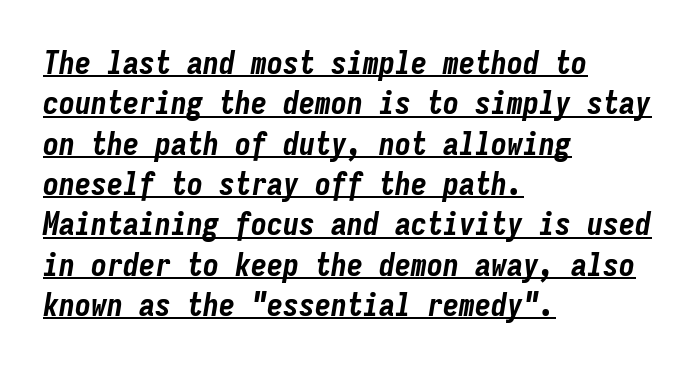
{"italic": "yes", "lean": "right", "slant_degrees": 9, "bold": "yes", "weight": "bold", "width": "condensed", "stroke_contrast": "low", "x_height": "medium", "monospaced": "yes", "underline": "yes", "align": "left", "line_spacing": "normal", "line_spacing_ratio": 1.26, "letter_spacing": "normal", "letter_spacing_em": 0.0, "glyph_px": 32}
